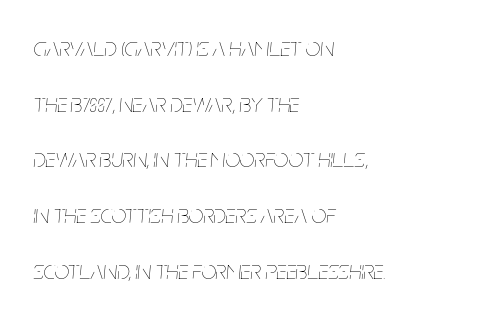
Q: Is the text bold? A: No.
Q: Is the text italic (slanted)? A: Yes, it leans right by about 5 degrees.
Q: Is the text underlined? A: No.
Q: How is the paragraph aligned? A: Left-aligned.
Q: Is the spacing between letters normal or unusually wide? A: Normal.
Q: Is the spacing between lines tight, normal or loose? A: Loose.
